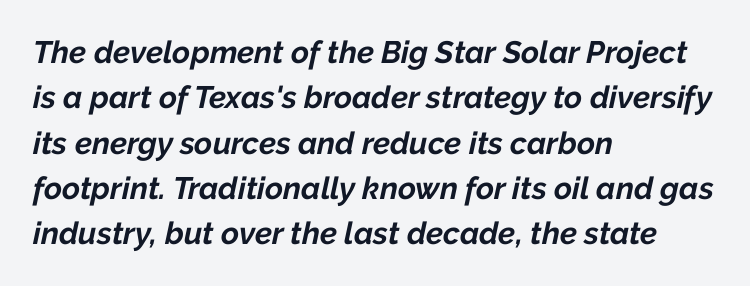
A typesetter would call this zero additional tracking. Posture: slanted. Look at the stroke-to-counter ratio: heavy, a bold. Caption: multi-line text, flush left, ragged right.
